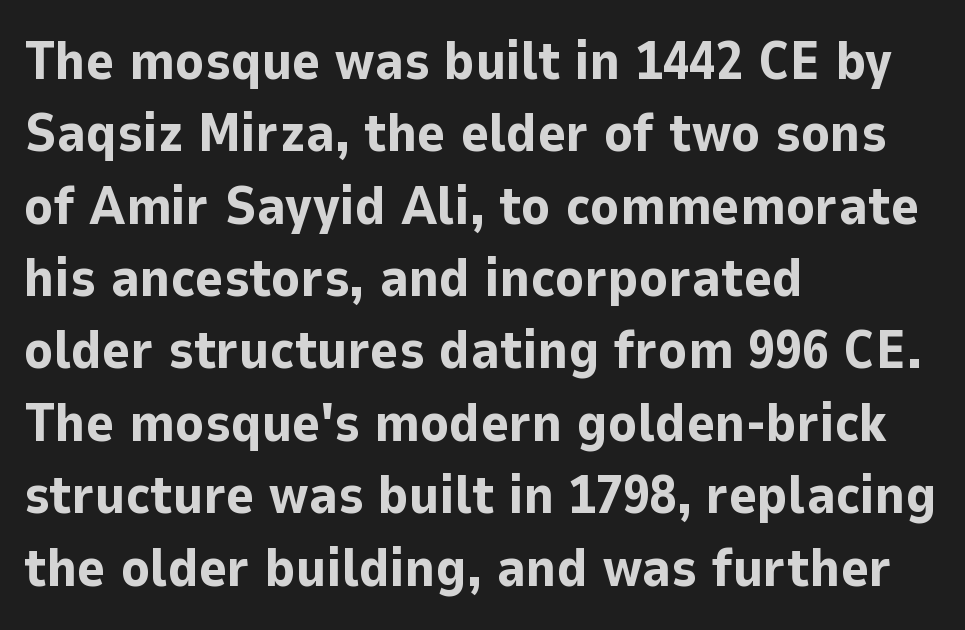
The image shows 54 px bold sans-serif type, upright; set left-aligned, normal line spacing (1.34x), normal letter spacing, not underlined; low stroke contrast and a medium x-height.
